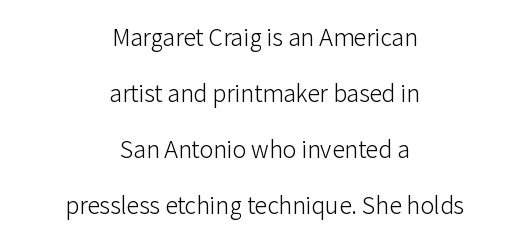
Q: Is the text bold? A: No.
Q: Is the text italic (slanted)? A: No, it is upright.
Q: Is the text underlined? A: No.
Q: How is the paragraph aligned? A: Centered.
Q: Is the spacing between letters normal or unusually wide? A: Normal.
Q: Is the spacing between lines tight, normal or loose? A: Loose.
